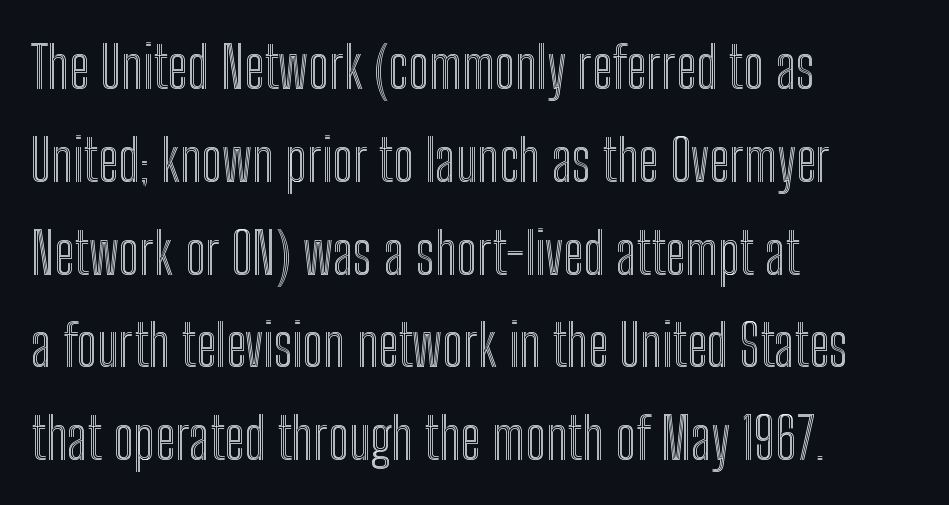
The image shows 58 px condensed type, upright; set left-aligned, normal line spacing (1.6x), normal letter spacing, not underlined; a medium x-height.
